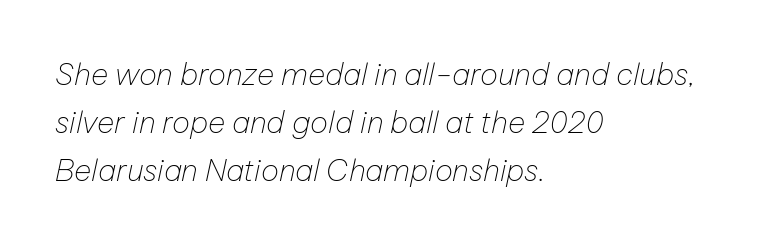
These glyphs show unthickened strokes, regular width or finer. Tracking value appears to be zero — textbook default spacing. A student would call this left alignment; a typographer would say flush left, rag right. Note the varied advance widths — an 'i' is clearly narrower than an 'm'. The text carries the slant typical of an italic or oblique font. No word sits above an underline.
